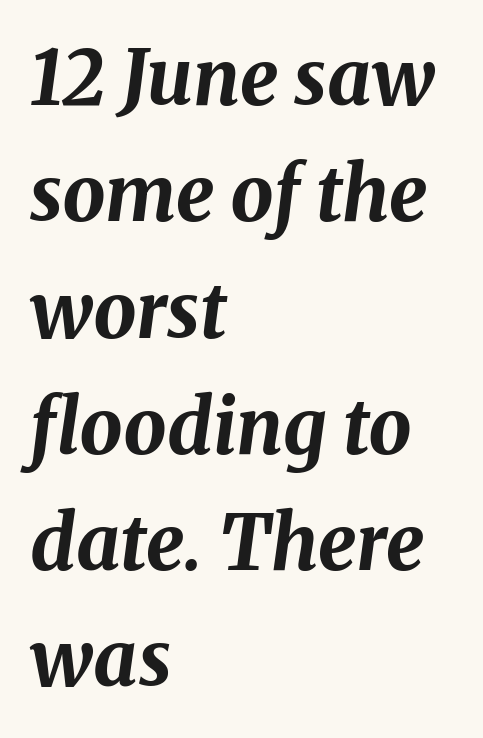
The image shows 76 px bold type, italic (leaning right); set left-aligned, normal line spacing (1.53x), normal letter spacing, not underlined; medium stroke contrast and a medium x-height.
